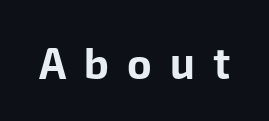
The image shows 42 px bold sans-serif type, upright; set unusually wide letter spacing (+0.43 em), not underlined; low stroke contrast and a medium x-height.
